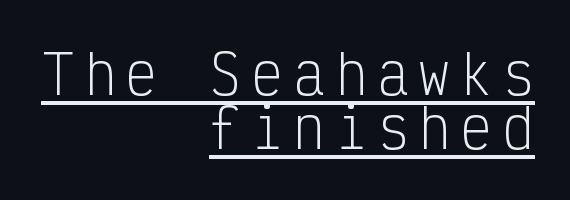
Q: Is the text bold? A: No.
Q: Is the text italic (slanted)? A: No, it is upright.
Q: Is the typeface a serif or a sans-serif typeface? A: Sans-serif.
Q: Is the text underlined? A: Yes.
Q: How is the paragraph aligned? A: Right-aligned.
Q: Is the spacing between lines tight, normal or loose? A: Tight.
Q: Width (condensed, normal, or wide)? A: Condensed.
Q: Stroke contrast? A: Low.
Q: x-height? A: Medium.
Q: Monospaced? A: Yes.
